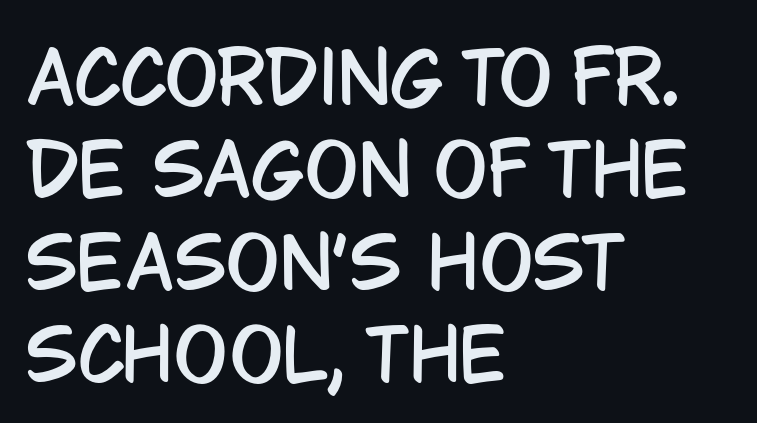
The image shows 71 px condensed sans-serif type, upright; set left-aligned, normal line spacing (1.3x), normal letter spacing, not underlined; low stroke contrast and a large x-height.
